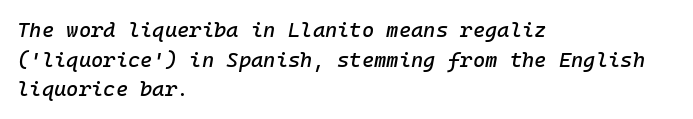
Vertical spacing — default. In terms of posture, this sample is oblique. These lines keep a tight, regular rhythm from letter to letter. The lines are quadded left. Any mark beneath the type? The region is blank.
